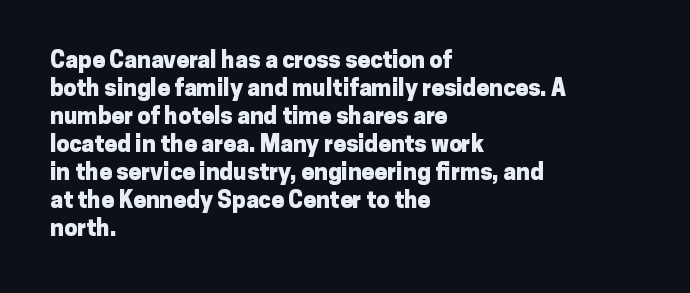
The image shows 23 px bold type, upright; set left-aligned, line spacing 1.22x, normal letter spacing, not underlined.
